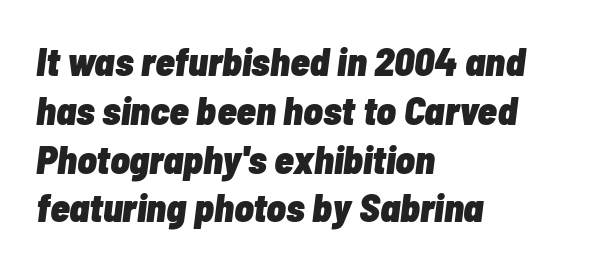
Q: Is the text bold? A: Yes.
Q: Is the text italic (slanted)? A: Yes, it leans right by about 7 degrees.
Q: Is the text underlined? A: No.
Q: How is the paragraph aligned? A: Left-aligned.
Q: Is the spacing between letters normal or unusually wide? A: Normal.
Q: Width (condensed, normal, or wide)? A: Condensed.
Q: Stroke contrast? A: Low.
Q: x-height? A: Medium.
Q: Monospaced? A: No.
